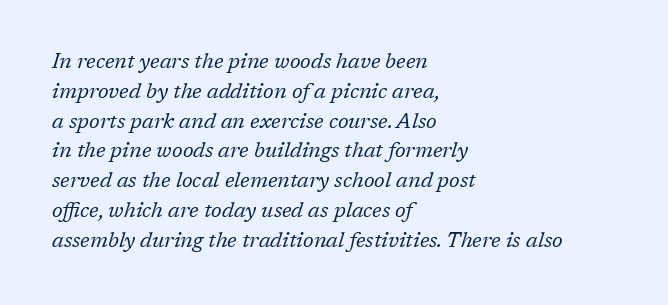
The image shows 21 px text type, italic (leaning right); set left-aligned, normal line spacing (1.42x), normal letter spacing, not underlined.
